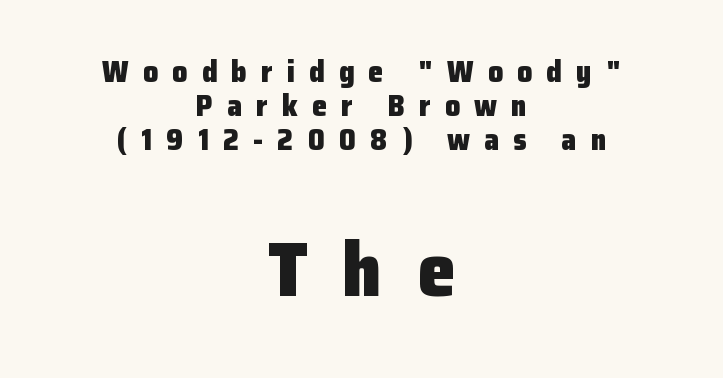
The image shows 76 px heavy sans-serif type, upright; set centered, tight line spacing (1.13x), unusually wide letter spacing (+0.47 em), not underlined; the second (bottom) block is 2.53x larger; low stroke contrast and a medium x-height.
